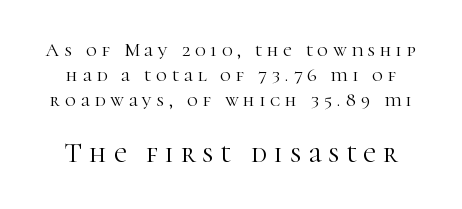
{"serif": "yes", "italic": "no", "bold": "no", "weight": "light", "width": "normal", "stroke_contrast": "high", "x_height": "medium", "monospaced": "no", "underline": "no", "line_spacing": "normal", "line_spacing_ratio": 1.32, "letter_spacing": "wide", "letter_spacing_em": 0.25, "larger_block": "second", "size_ratio": 1.47, "glyph_px": 28}
